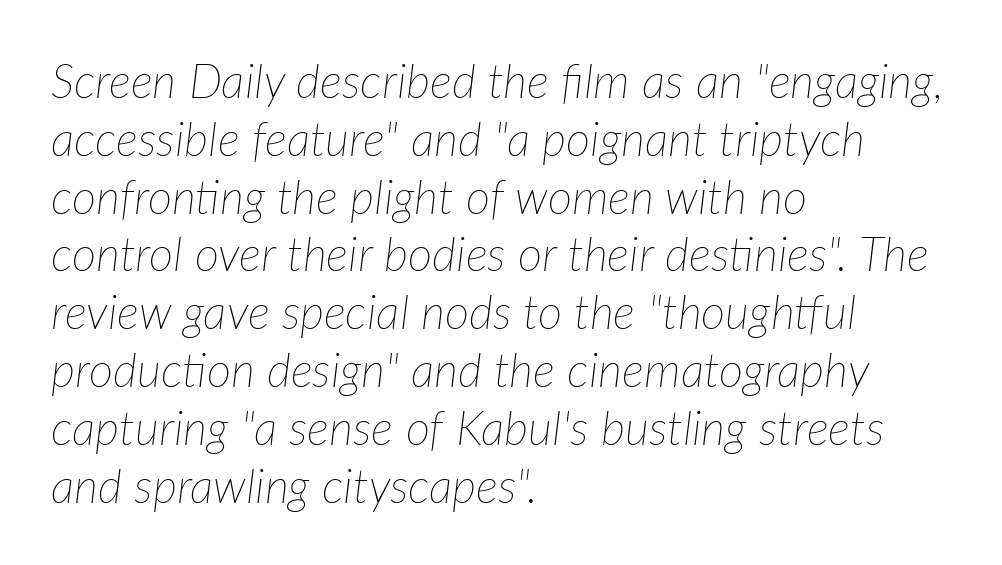
Q: Is the text bold? A: No.
Q: Is the text italic (slanted)? A: Yes, it leans right by about 7 degrees.
Q: Is the text underlined? A: No.
Q: How is the paragraph aligned? A: Left-aligned.
Q: Is the spacing between letters normal or unusually wide? A: Normal.
Q: Width (condensed, normal, or wide)? A: Normal.
Q: Stroke contrast? A: Low.
Q: x-height? A: Medium.
Q: Monospaced? A: No.
